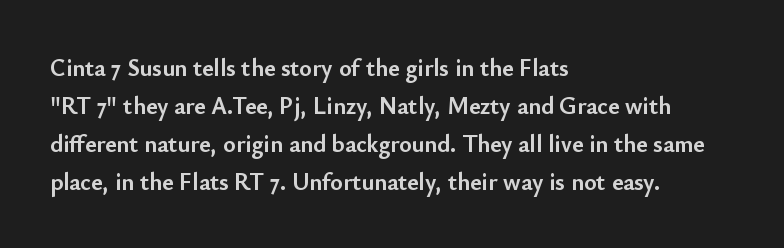
Any mark beneath the type? The region is blank. The letters stand upright; this is a roman face. The type is set solid horizontally, with unmodified tracking. Which margin do the lines hug? The left one — the right edge is uneven. The rendering uses a bold face; every stroke is thick and dark.
